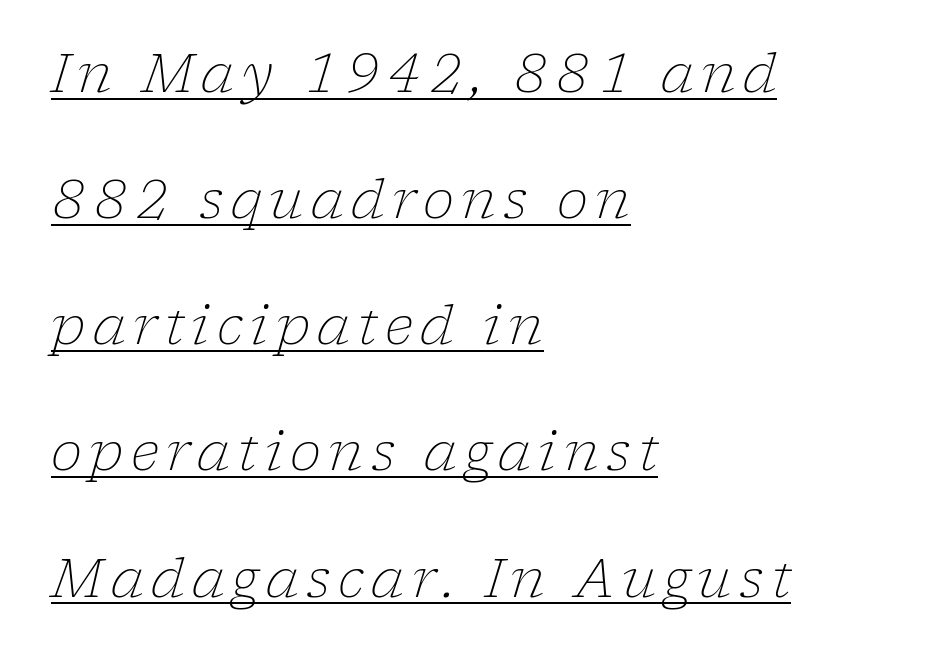
Q: Is the text bold? A: No.
Q: Is the text italic (slanted)? A: Yes, it leans right by about 17 degrees.
Q: Is the typeface a serif or a sans-serif typeface? A: Serif.
Q: Is the text underlined? A: Yes.
Q: How is the paragraph aligned? A: Left-aligned.
Q: Is the spacing between lines tight, normal or loose? A: Loose.
Q: Width (condensed, normal, or wide)? A: Normal.
Q: Stroke contrast? A: Low.
Q: x-height? A: Medium.
Q: Monospaced? A: No.
